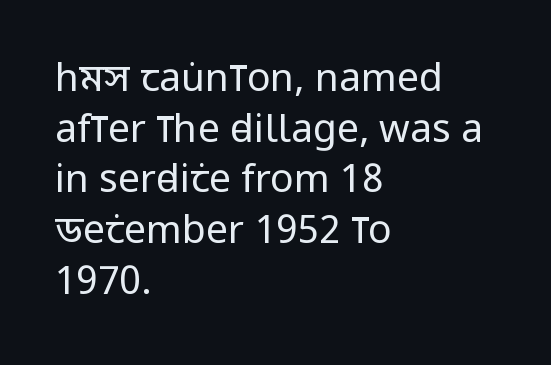
The typesetting does not lean heavy: it is not bold. The characters display no serif detailing; their extremities are plain. The space beneath each line is pristine and unruled. Vertical strokes here are truly vertical. Notice how the passage keeps a crisp vertical edge on the left only. The face used here is proportionally spaced, like ordinary book or web type.
